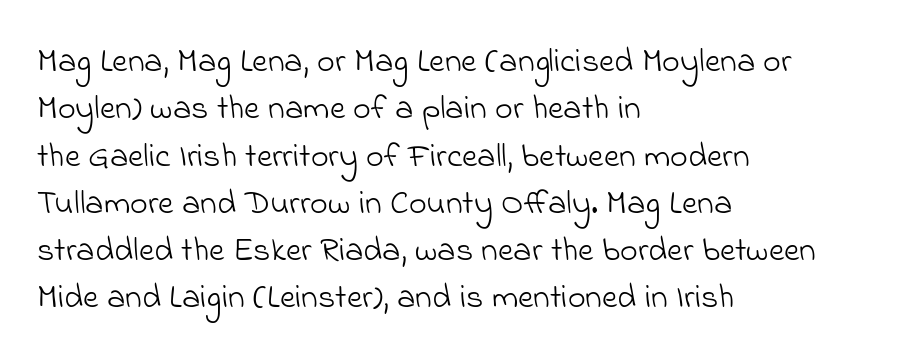
The image shows 34 px light sans-serif type; set left-aligned, normal line spacing (1.39x), normal letter spacing, not underlined; low stroke contrast and a small x-height.
